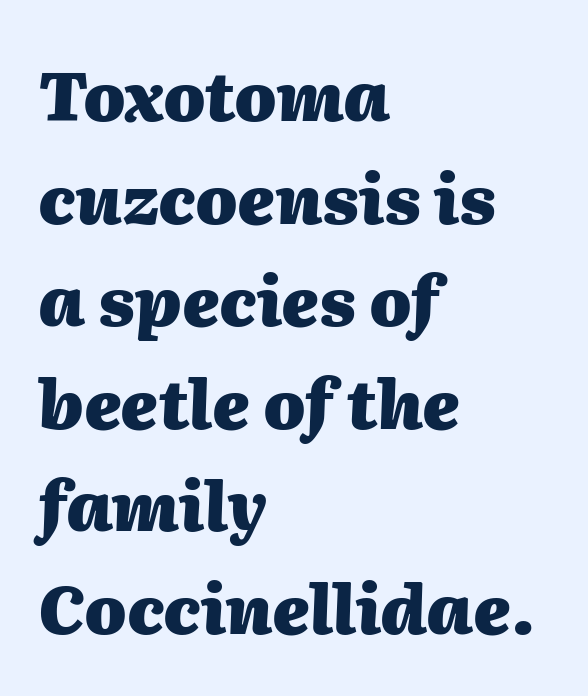
{"italic": "yes", "lean": "right", "slant_degrees": 2, "bold": "yes", "weight": "heavy", "width": "normal", "stroke_contrast": "medium", "x_height": "medium", "monospaced": "no", "underline": "no", "align": "left", "line_spacing": "normal", "line_spacing_ratio": 1.53, "letter_spacing": "normal", "letter_spacing_em": 0.0, "glyph_px": 67}
